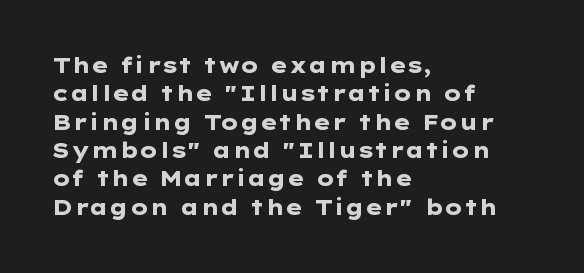
Q: Is the text bold? A: Yes.
Q: Is the text italic (slanted)? A: No, it is upright.
Q: Is the text underlined? A: No.
Q: How is the paragraph aligned? A: Left-aligned.
Q: Is the spacing between letters normal or unusually wide? A: Normal.
Q: Is the spacing between lines tight, normal or loose? A: Normal.
